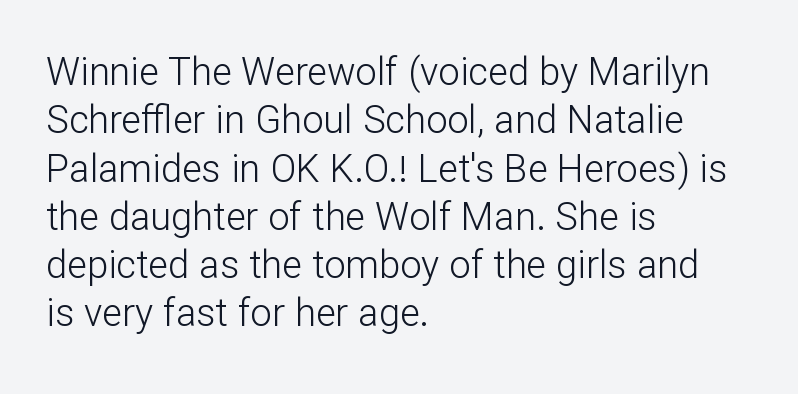
The image shows 38 px light sans-serif type, upright; set left-aligned, normal line spacing (1.27x), normal letter spacing, not underlined; low stroke contrast and a medium x-height.
